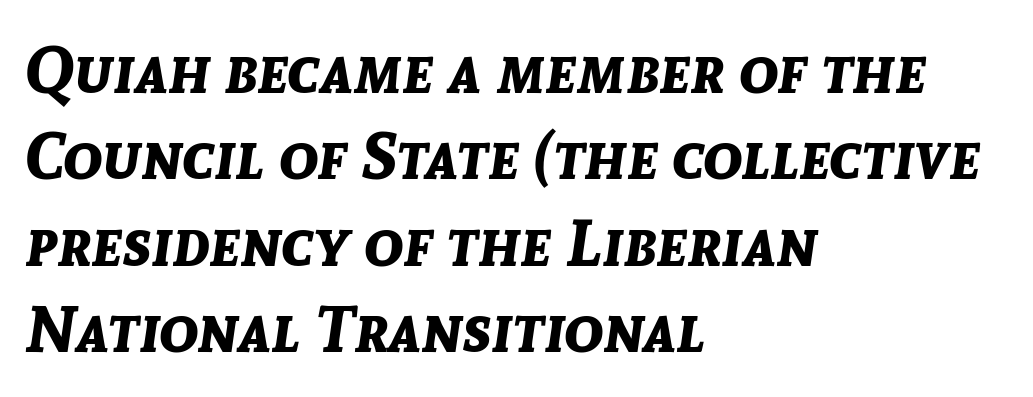
The words here are not underlined. Designer's note — italics engaged. Think of a printed novel: that variable character pitch is what you see here. Nothing unusual about the tracking: characters are spaced as the font intends. Casual observation: everything's shoved over to the left.
